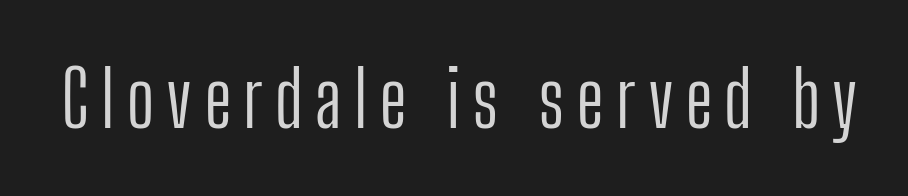
Q: Is the text bold? A: No.
Q: Is the text italic (slanted)? A: No, it is upright.
Q: Is the typeface a serif or a sans-serif typeface? A: Sans-serif.
Q: Is the text underlined? A: No.
Q: Width (condensed, normal, or wide)? A: Condensed.
Q: Stroke contrast? A: Low.
Q: x-height? A: Medium.
Q: Monospaced? A: No.
